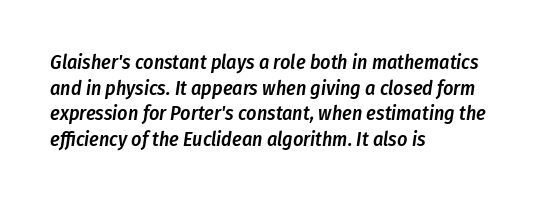
Q: Is the text bold? A: Semi-bold.
Q: Is the text italic (slanted)? A: Yes, it leans right by about 8 degrees.
Q: Is the text underlined? A: No.
Q: How is the paragraph aligned? A: Left-aligned.
Q: Is the spacing between letters normal or unusually wide? A: Normal.
Q: Is the spacing between lines tight, normal or loose? A: Normal.
